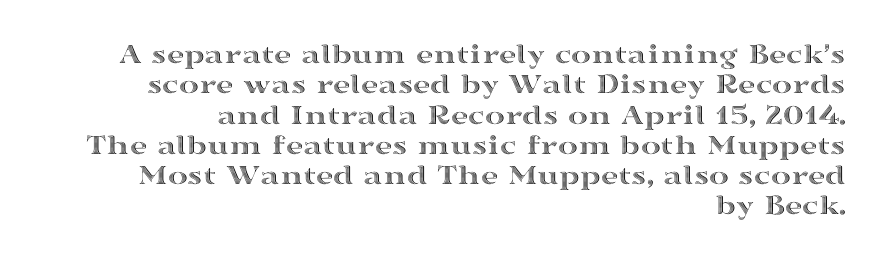
The image shows 30 px wide type, upright; set right-aligned, tight line spacing (1.01x), normal letter spacing, not underlined; a medium x-height.
